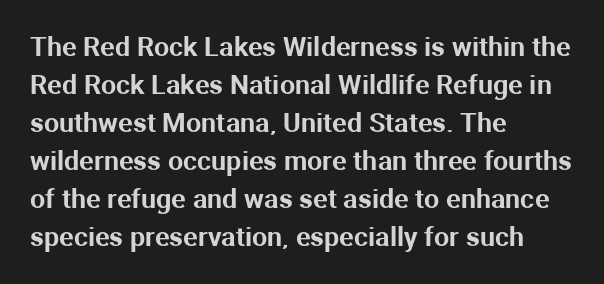
Every stem runs plumb, perpendicular to the baseline. No extra tracking has been applied to these lines. Students, observe: this is what conventionally led text looks like. The rendering anchors every line to the left-hand side. Just letters on the line, the space beneath them empty.
